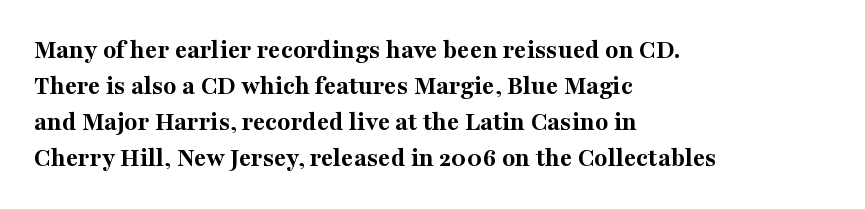
Q: Is the text bold? A: Yes.
Q: Is the text italic (slanted)? A: No, it is upright.
Q: Is the text underlined? A: No.
Q: How is the paragraph aligned? A: Left-aligned.
Q: Is the spacing between letters normal or unusually wide? A: Normal.
Q: Is the spacing between lines tight, normal or loose? A: Normal.
